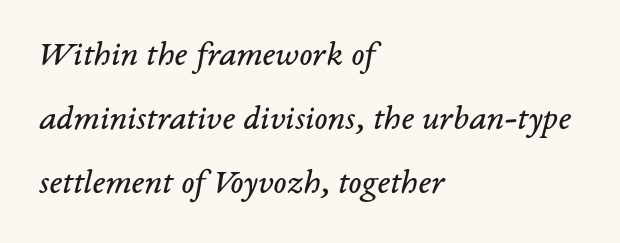
{"serif": "yes", "italic": "yes", "lean": "right", "slant_degrees": 14, "bold": "no", "weight": "regular", "width": "normal", "stroke_contrast": "low", "x_height": "medium", "monospaced": "no", "underline": "no", "align": "left", "line_spacing_ratio": 1.83, "letter_spacing": "normal", "letter_spacing_em": 0.0, "glyph_px": 35}
